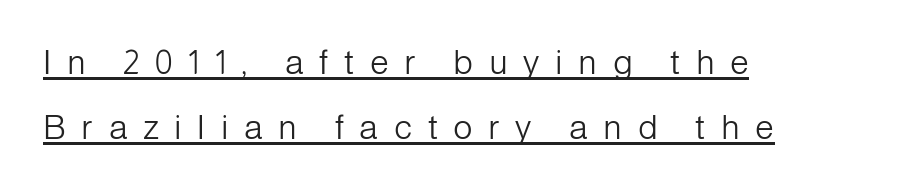
To sum up the face: it is a sans, with no serifs. The font's upright variant was chosen for this text. Spacing between characters has been opened up far beyond the box default. The letters look calm and open, with moderate or lighter stems.
